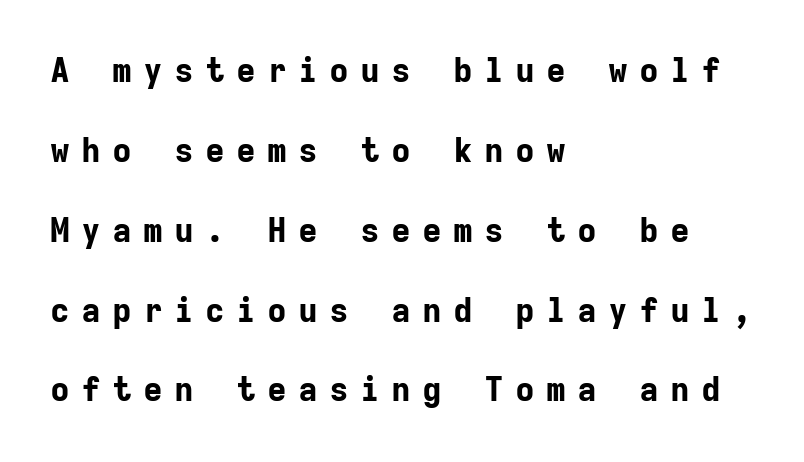
Q: Is the text bold? A: Yes.
Q: Is the text italic (slanted)? A: No, it is upright.
Q: Is the typeface a serif or a sans-serif typeface? A: Sans-serif.
Q: Is the text underlined? A: No.
Q: How is the paragraph aligned? A: Left-aligned.
Q: Is the spacing between letters normal or unusually wide? A: Unusually wide.
Q: Is the spacing between lines tight, normal or loose? A: Loose.
Q: Width (condensed, normal, or wide)? A: Normal.
Q: Stroke contrast? A: Low.
Q: x-height? A: Medium.
Q: Monospaced? A: Yes.
